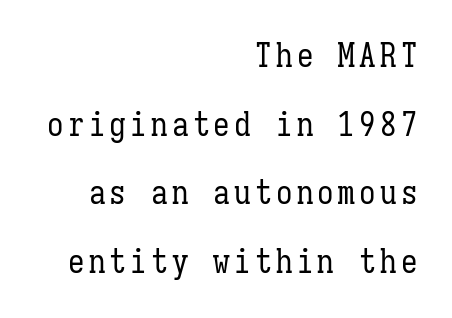
{"italic": "no", "bold": "no", "weight": "regular", "width": "condensed", "stroke_contrast": "low", "x_height": "medium", "monospaced": "yes", "underline": "no", "align": "right", "line_spacing": "loose", "line_spacing_ratio": 2.08, "glyph_px": 33}
